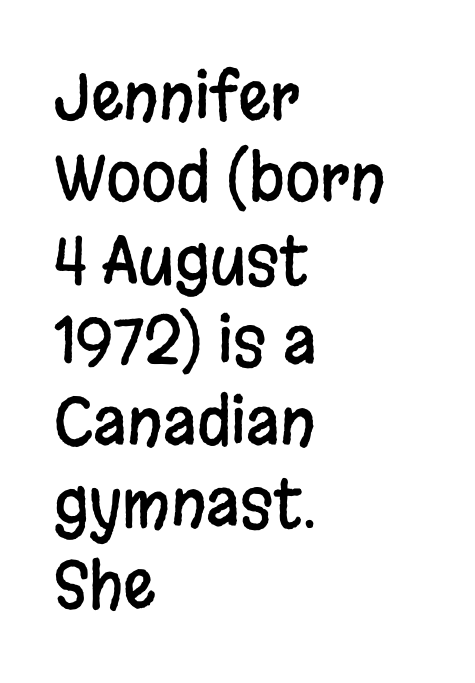
Stroke terminals: plain, sans-serif. Horizontally, the lines are justified to the leading edge only. The passage shown stacks its lines at a standard gap. A roman cut, with each character standing at attention. Spacing verdict: proportional, widths tailored to each character.
